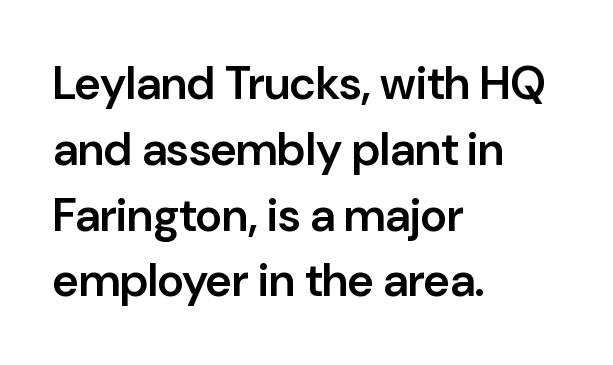
The image shows 46 px semibold sans-serif type, upright; set left-aligned, normal line spacing (1.43x), normal letter spacing, not underlined; low stroke contrast and a medium x-height.
